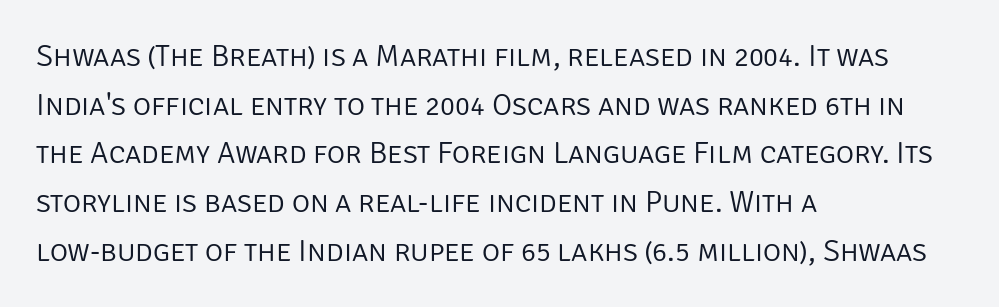
Q: Is the text bold? A: No.
Q: Is the text italic (slanted)? A: No, it is upright.
Q: Is the typeface a serif or a sans-serif typeface? A: Sans-serif.
Q: Is the text underlined? A: No.
Q: How is the paragraph aligned? A: Left-aligned.
Q: Is the spacing between letters normal or unusually wide? A: Normal.
Q: Is the spacing between lines tight, normal or loose? A: Normal.
Q: Width (condensed, normal, or wide)? A: Normal.
Q: Stroke contrast? A: Low.
Q: x-height? A: Large.
Q: Monospaced? A: No.
